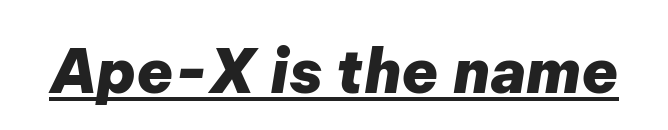
{"italic": "yes", "lean": "right", "slant_degrees": 9, "bold": "yes", "weight": "heavy", "width": "normal", "stroke_contrast": "low", "x_height": "medium", "monospaced": "no", "underline": "yes", "letter_spacing": "normal", "letter_spacing_em": 0.0, "glyph_px": 60}
